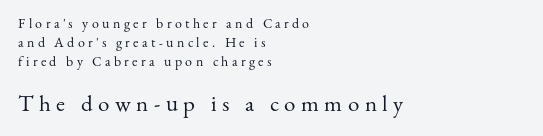
Q: Is the text bold? A: No.
Q: Is the text italic (slanted)? A: No, it is upright.
Q: Is the text underlined? A: No.
Q: How is the paragraph aligned? A: Left-aligned.
Q: Is the spacing between letters normal or unusually wide? A: Unusually wide.
Q: Is the spacing between lines tight, normal or loose? A: Normal.
Q: Which block of text is set in a larger size, the first (top) or the second (bottom)? A: The second (bottom) one.
